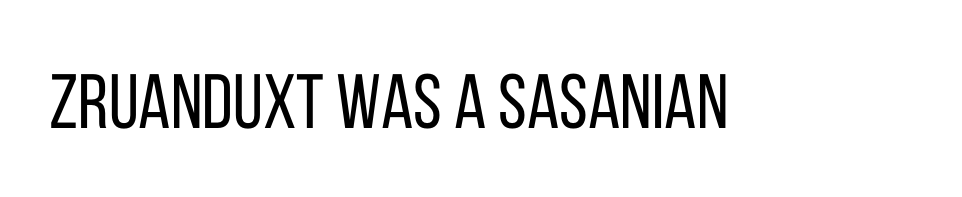
The image shows 77 px regular-weight, condensed sans-serif type, upright; set normal letter spacing, not underlined; low stroke contrast and a large x-height.
